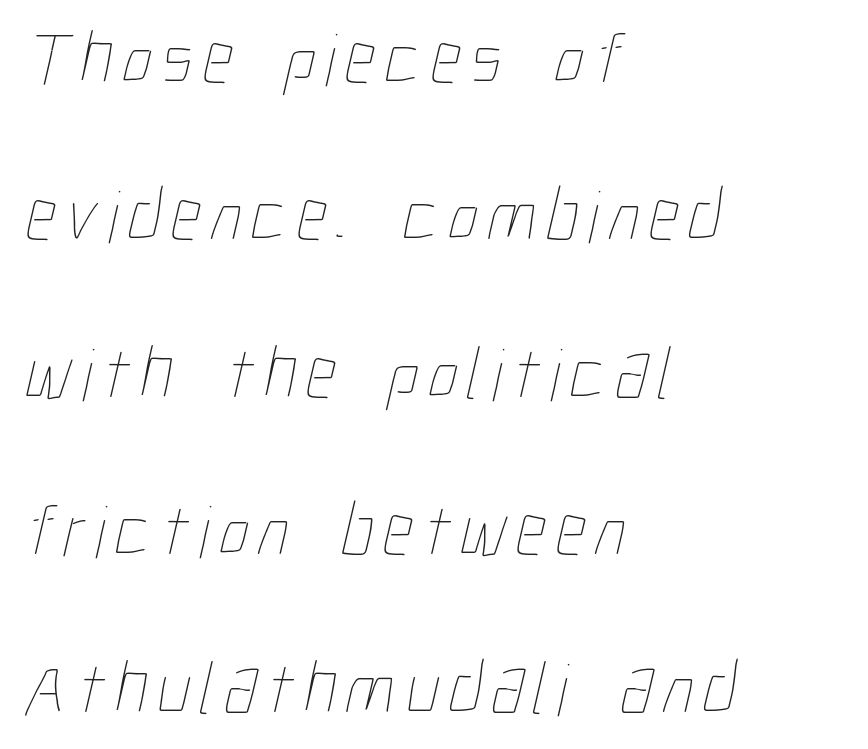
{"bold": "no", "weight": "thin", "width": "condensed", "stroke_contrast": "low", "x_height": "medium", "monospaced": "no", "underline": "no", "align": "left", "line_spacing": "loose", "line_spacing_ratio": 2.1, "glyph_px": 75}
